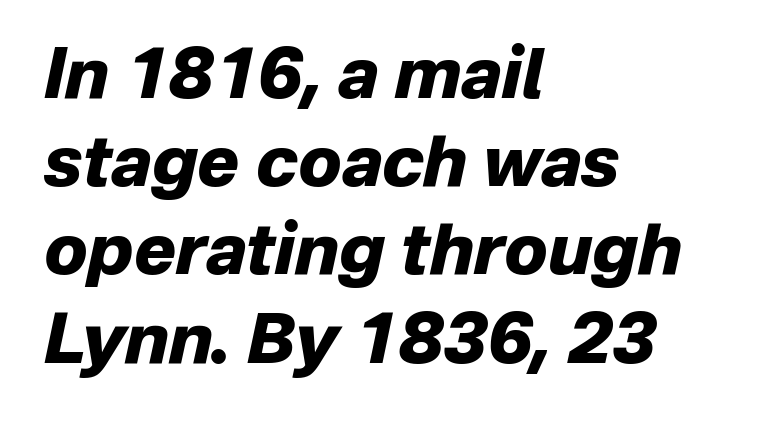
Plain, unruled lines of type. Here the designer chose a conventional face with non-uniform glyph widths. Horizontal bands of white between lines are of average thickness. This is oblique type, the kind used for emphasis or titles. Casual observation: everything's shoved over to the left. In terms of letterspacing, this is plain default setting.
